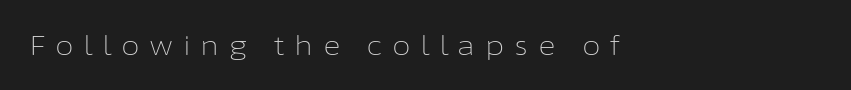
Q: Is the text bold? A: No.
Q: Is the text italic (slanted)? A: No, it is upright.
Q: Is the text underlined? A: No.
Q: How is the paragraph aligned? A: Left-aligned.
Q: Is the spacing between letters normal or unusually wide? A: Unusually wide.
